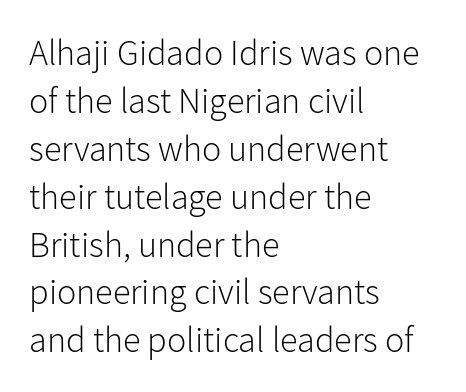
The image shows 36 px light sans-serif type, upright; set left-aligned, normal line spacing (1.33x), normal letter spacing, not underlined; low stroke contrast and a medium x-height.
